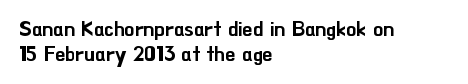
{"italic": "no", "underline": "no", "align": "left", "line_spacing": "normal", "line_spacing_ratio": 1.26, "letter_spacing": "normal", "letter_spacing_em": 0.0, "glyph_px": 20}
